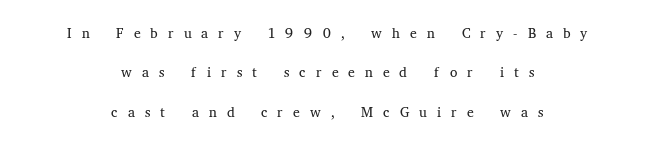
Q: Is the text bold? A: No.
Q: Is the text italic (slanted)? A: No, it is upright.
Q: Is the text underlined? A: No.
Q: How is the paragraph aligned? A: Centered.
Q: Is the spacing between letters normal or unusually wide? A: Unusually wide.
